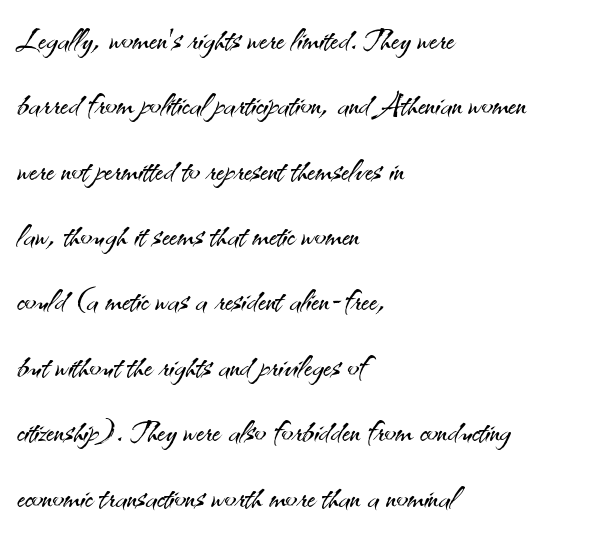
{"serif": "no", "bold": "no", "weight": "light", "width": "normal", "stroke_contrast": "medium", "x_height": "small", "monospaced": "no", "underline": "no", "align": "left", "line_spacing": "normal", "line_spacing_ratio": 1.52, "letter_spacing": "normal", "letter_spacing_em": 0.0, "glyph_px": 43}
